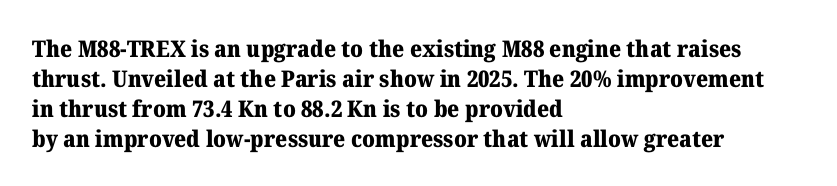
Q: Is the text bold? A: Yes.
Q: Is the text italic (slanted)? A: No, it is upright.
Q: Is the text underlined? A: No.
Q: How is the paragraph aligned? A: Left-aligned.
Q: Is the spacing between letters normal or unusually wide? A: Normal.
Q: Is the spacing between lines tight, normal or loose? A: Normal.
